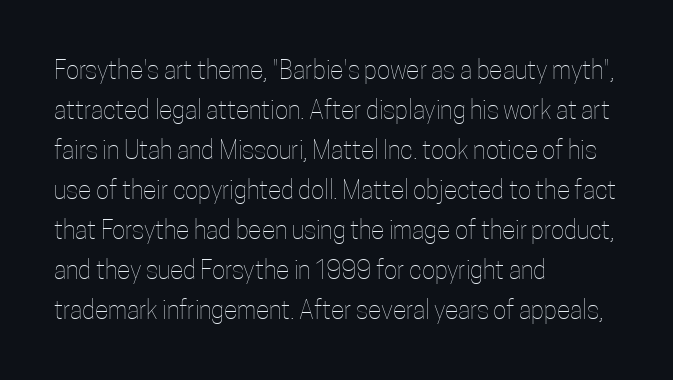
Q: Is the text bold? A: No.
Q: Is the text italic (slanted)? A: No, it is upright.
Q: Is the text underlined? A: No.
Q: How is the paragraph aligned? A: Left-aligned.
Q: Is the spacing between letters normal or unusually wide? A: Normal.
Q: Is the spacing between lines tight, normal or loose? A: Normal.
